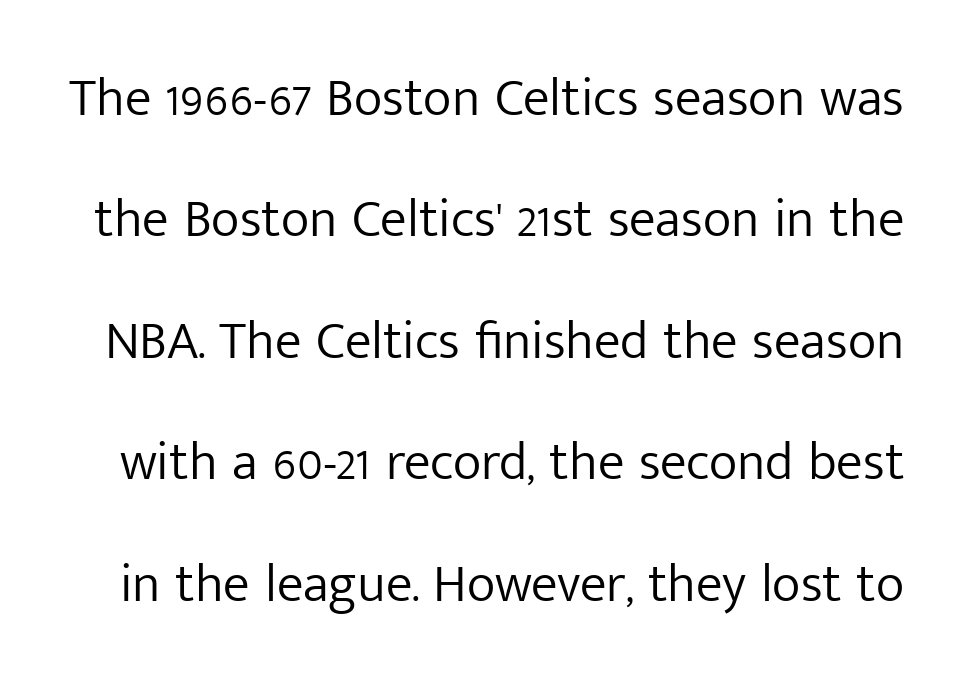
Q: Is the text bold? A: No.
Q: Is the text italic (slanted)? A: No, it is upright.
Q: Is the typeface a serif or a sans-serif typeface? A: Sans-serif.
Q: Is the text underlined? A: No.
Q: Is the spacing between letters normal or unusually wide? A: Normal.
Q: Is the spacing between lines tight, normal or loose? A: Loose.
Q: Width (condensed, normal, or wide)? A: Normal.
Q: Stroke contrast? A: Low.
Q: x-height? A: Medium.
Q: Monospaced? A: No.
